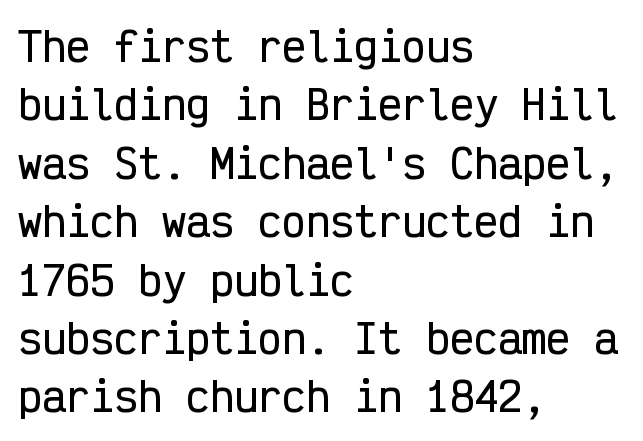
The image shows 40 px condensed sans-serif type, upright, monospaced; set left-aligned, normal line spacing (1.46x), normal letter spacing, not underlined; low stroke contrast and a medium x-height.
